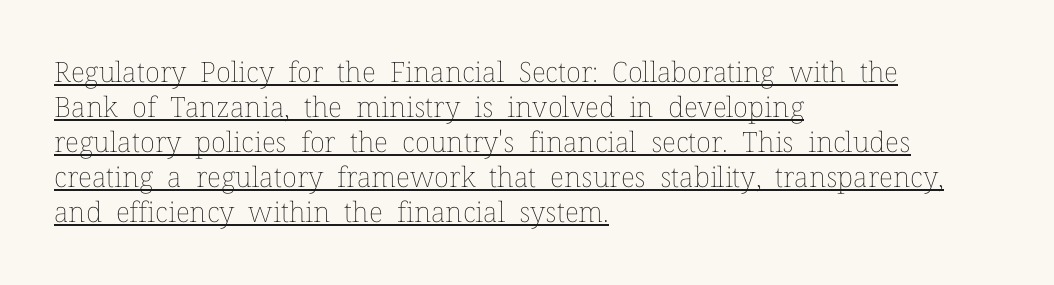
Casual observation: everything's shoved over to the left. This reads as an unemphasized weight, regular at the heaviest. Posture: upright roman. A typesetter would call this proportional, since set widths differ per character. Notice how descenders clear the ascenders below comfortably — that's standard leading.
